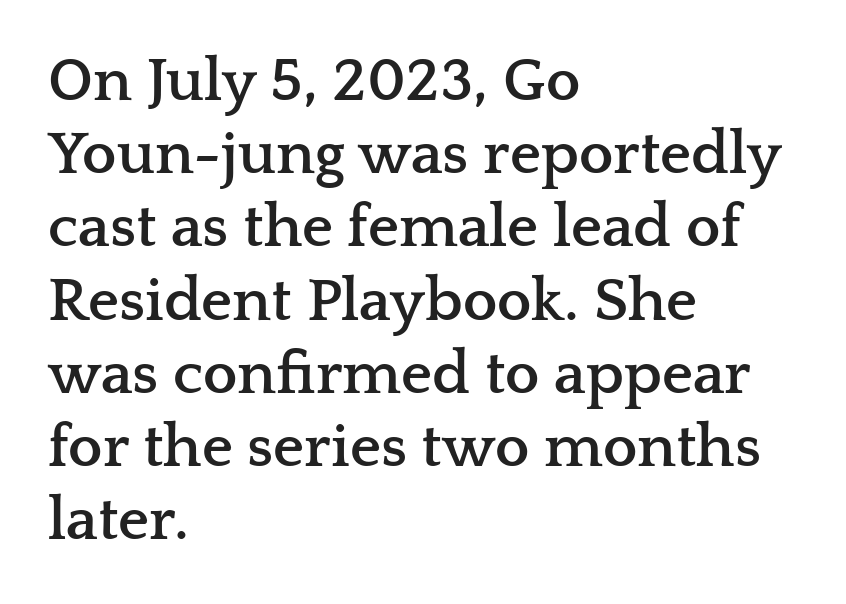
Q: Is the text bold? A: Yes.
Q: Is the text italic (slanted)? A: No, it is upright.
Q: Is the typeface a serif or a sans-serif typeface? A: Serif.
Q: Is the text underlined? A: No.
Q: How is the paragraph aligned? A: Left-aligned.
Q: Is the spacing between letters normal or unusually wide? A: Normal.
Q: Width (condensed, normal, or wide)? A: Wide.
Q: Stroke contrast? A: Low.
Q: x-height? A: Medium.
Q: Monospaced? A: No.
